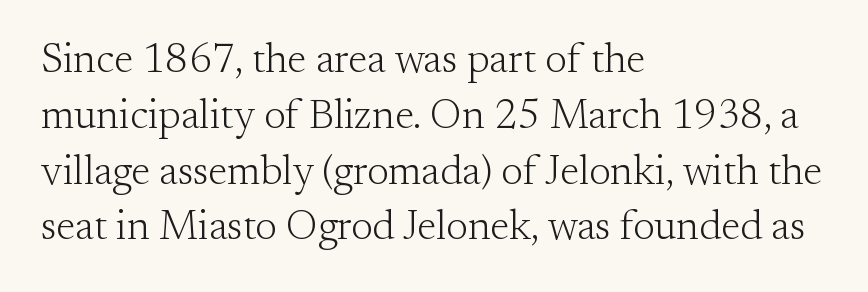
The face used here is proportionally spaced, like ordinary book or web type. Notice how the stems are strictly vertical — no italics here. Tracking here is standard; glyphs follow each other at the usual distance. Check under the words: just untouched page. Regular leading.
